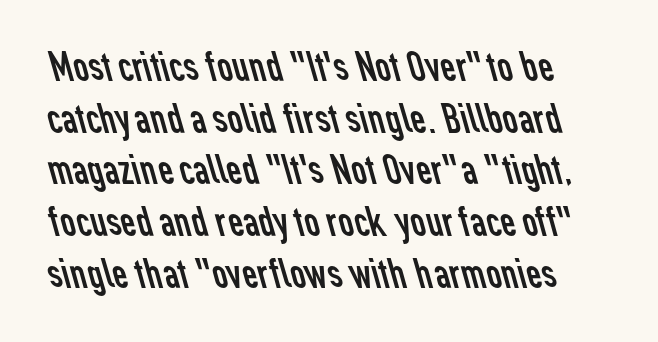
The image shows 42 px regular-weight sans-serif type; set left-aligned, line spacing 1.23x, normal letter spacing, not underlined; low stroke contrast and a medium x-height.
